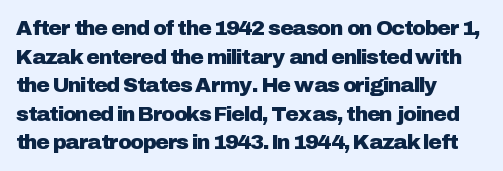
{"italic": "no", "underline": "no", "align": "left", "line_spacing": "normal", "line_spacing_ratio": 1.36, "letter_spacing": "normal", "letter_spacing_em": 0.0, "glyph_px": 21}
